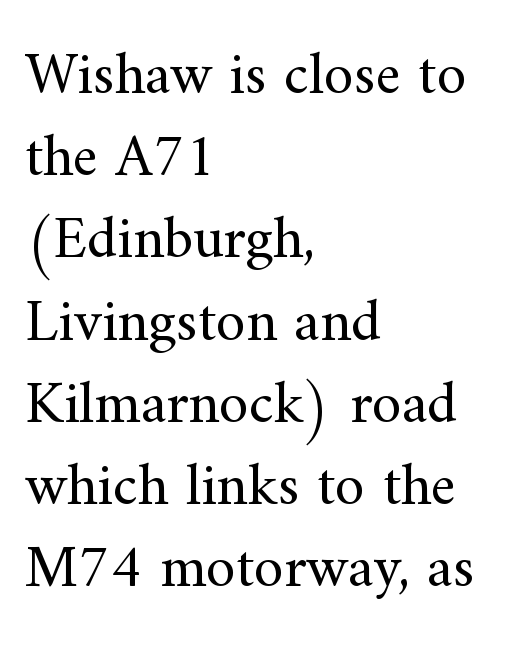
Q: Is the text bold? A: No.
Q: Is the text italic (slanted)? A: No, it is upright.
Q: Is the typeface a serif or a sans-serif typeface? A: Serif.
Q: Is the text underlined? A: No.
Q: How is the paragraph aligned? A: Left-aligned.
Q: Is the spacing between letters normal or unusually wide? A: Normal.
Q: Is the spacing between lines tight, normal or loose? A: Normal.
Q: Width (condensed, normal, or wide)? A: Normal.
Q: Stroke contrast? A: Medium.
Q: x-height? A: Small.
Q: Monospaced? A: No.
